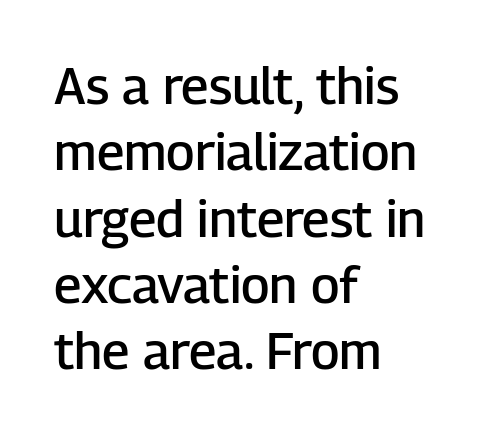
{"serif": "no", "italic": "no", "bold": "semi", "weight": "semibold", "width": "normal", "stroke_contrast": "low", "x_height": "medium", "monospaced": "no", "underline": "no", "align": "left", "line_spacing": "normal", "line_spacing_ratio": 1.3, "letter_spacing": "normal", "letter_spacing_em": 0.0, "glyph_px": 51}
